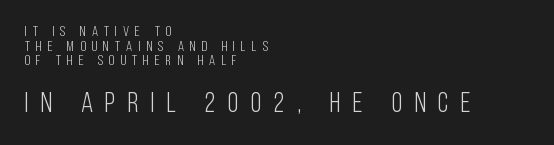
The text block is weighted toward the left margin, trailing off unevenly rightward. Plain, unruled lines of type. Summary of vertical rhythm: compact, with narrow interline spacing. Whoever set this made the second block the dominant, larger element. What stands out about the letter spacing? Its width — letters are far apart.
